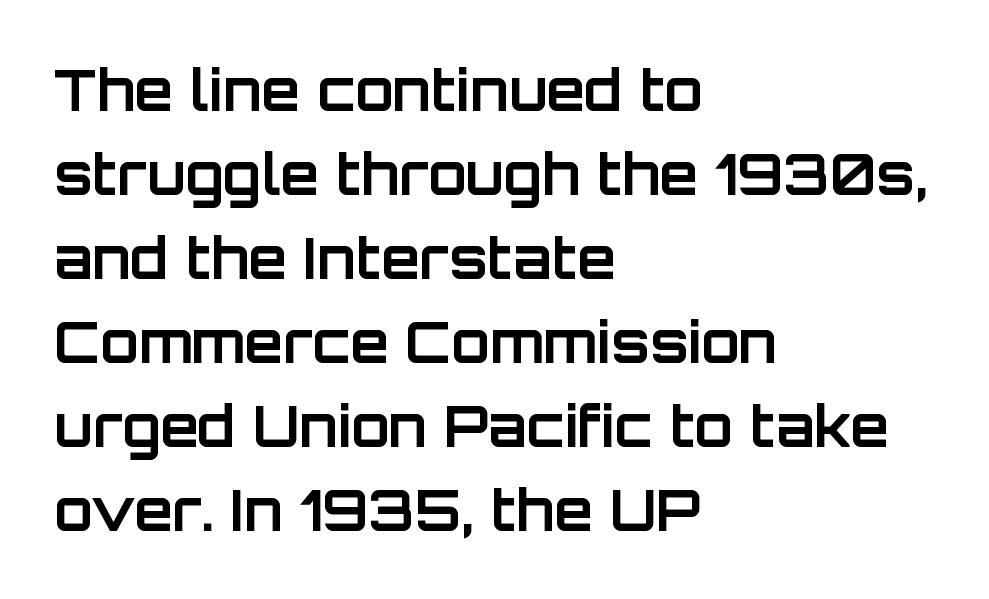
The image shows 56 px bold sans-serif type, upright; set left-aligned, normal line spacing (1.5x), normal letter spacing, not underlined; low stroke contrast and a large x-height.
